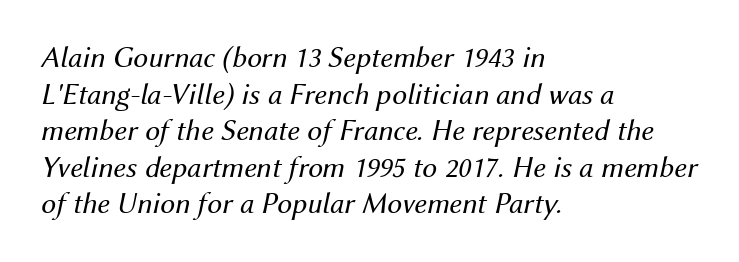
Q: Is the text bold? A: No.
Q: Is the text italic (slanted)? A: Yes, it leans right by about 12 degrees.
Q: Is the text underlined? A: No.
Q: How is the paragraph aligned? A: Left-aligned.
Q: Is the spacing between letters normal or unusually wide? A: Normal.
Q: Width (condensed, normal, or wide)? A: Normal.
Q: Stroke contrast? A: Medium.
Q: x-height? A: Medium.
Q: Monospaced? A: No.
